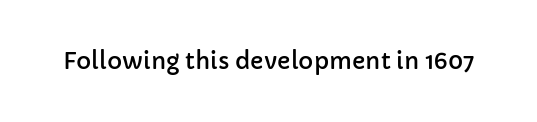
The image shows 23 px text type, upright; set normal letter spacing, not underlined.
